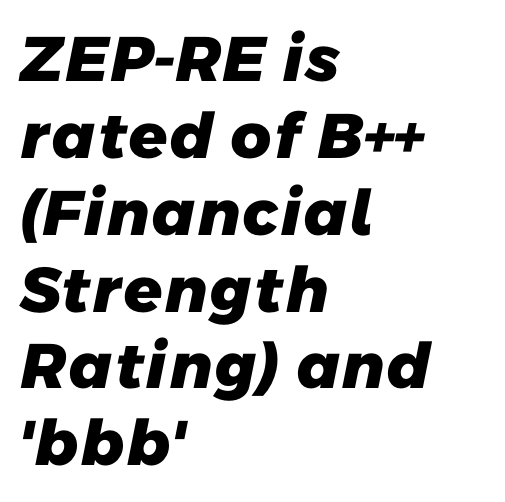
Q: Is the text bold? A: Yes.
Q: Is the typeface a serif or a sans-serif typeface? A: Sans-serif.
Q: Is the text underlined? A: No.
Q: How is the paragraph aligned? A: Left-aligned.
Q: Is the spacing between letters normal or unusually wide? A: Normal.
Q: Width (condensed, normal, or wide)? A: Normal.
Q: Stroke contrast? A: Low.
Q: x-height? A: Medium.
Q: Monospaced? A: No.
